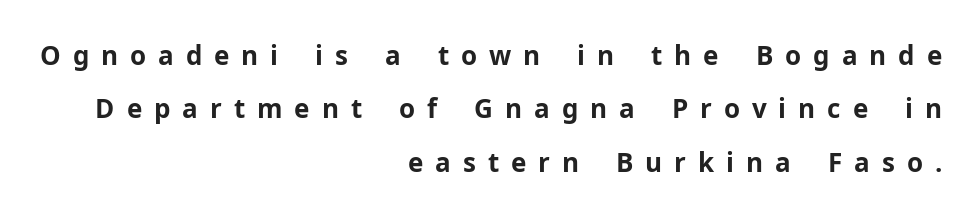
The rag falls on the left side of this text block. Letter spacing: wide. The axis of the letterforms is exactly vertical. Clear beneath every line of the passage. This block would shrink considerably if given ordinary leading; it's expanded now.
